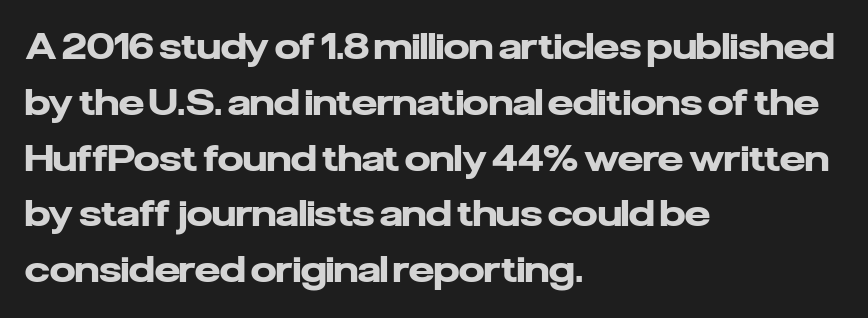
{"serif": "no", "italic": "no", "bold": "yes", "weight": "heavy", "width": "normal", "stroke_contrast": "low", "x_height": "medium", "monospaced": "no", "underline": "no", "align": "left", "line_spacing": "normal", "line_spacing_ratio": 1.55, "letter_spacing": "normal", "letter_spacing_em": 0.0, "glyph_px": 36}
